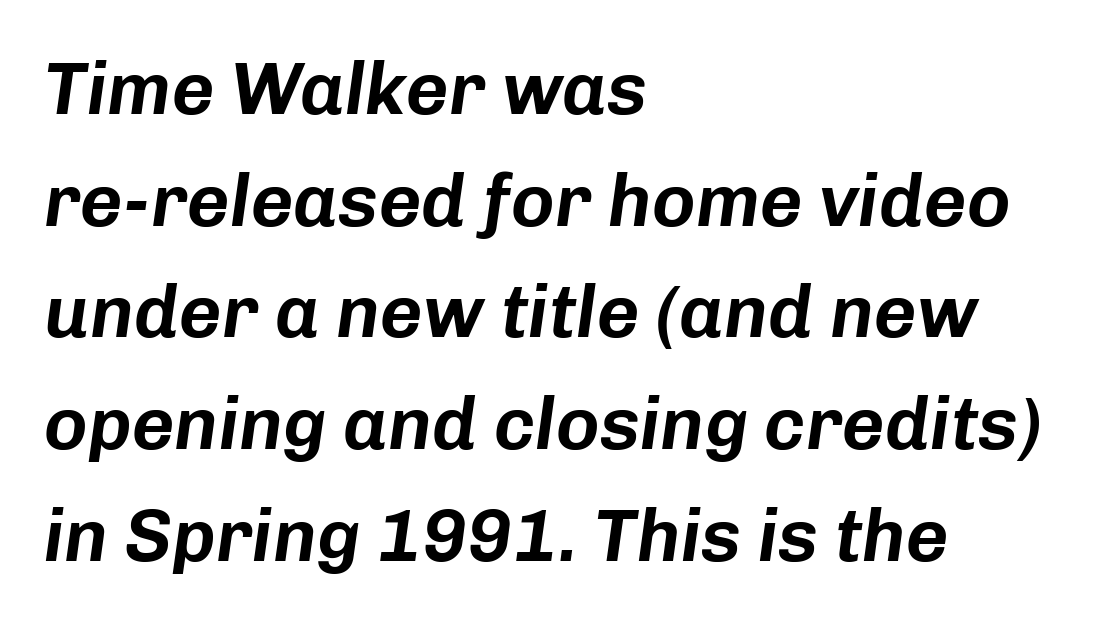
{"italic": "yes", "lean": "right", "slant_degrees": 8, "width": "normal", "stroke_contrast": "low", "x_height": "medium", "monospaced": "no", "underline": "no", "align": "left", "line_spacing": "normal", "line_spacing_ratio": 1.51, "letter_spacing": "normal", "letter_spacing_em": 0.0, "glyph_px": 74}
